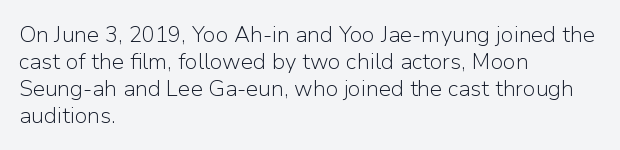
{"italic": "no", "bold": "no", "underline": "no", "align": "left", "line_spacing_ratio": 1.22, "letter_spacing": "normal", "letter_spacing_em": 0.0, "glyph_px": 22}
